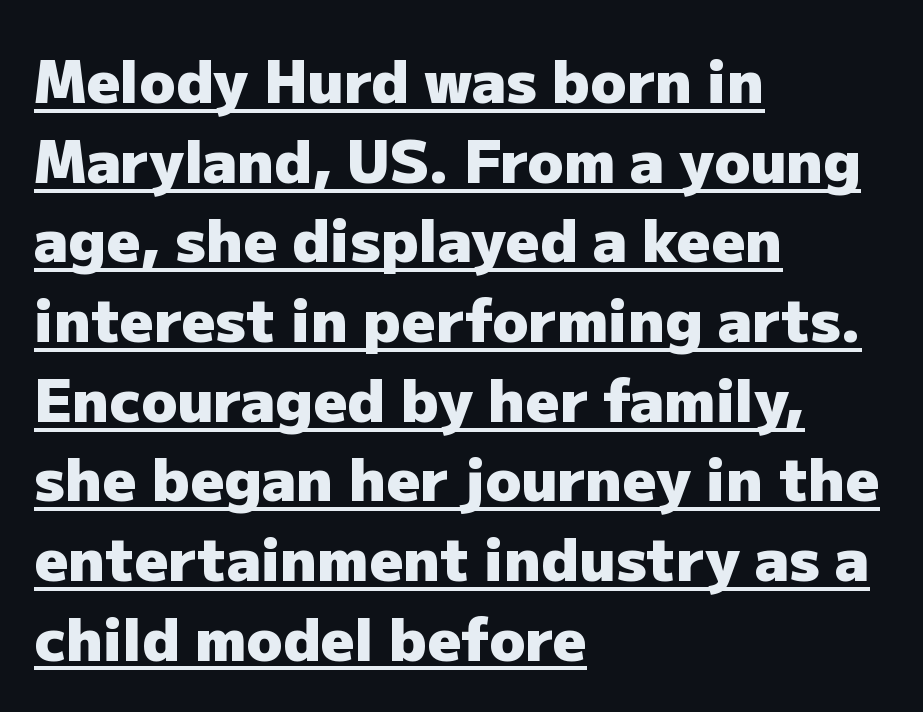
Q: Is the text bold? A: Yes.
Q: Is the text italic (slanted)? A: No, it is upright.
Q: Is the typeface a serif or a sans-serif typeface? A: Sans-serif.
Q: Is the text underlined? A: Yes.
Q: How is the paragraph aligned? A: Left-aligned.
Q: Is the spacing between letters normal or unusually wide? A: Normal.
Q: Is the spacing between lines tight, normal or loose? A: Normal.
Q: Width (condensed, normal, or wide)? A: Normal.
Q: Stroke contrast? A: Low.
Q: x-height? A: Medium.
Q: Monospaced? A: No.
